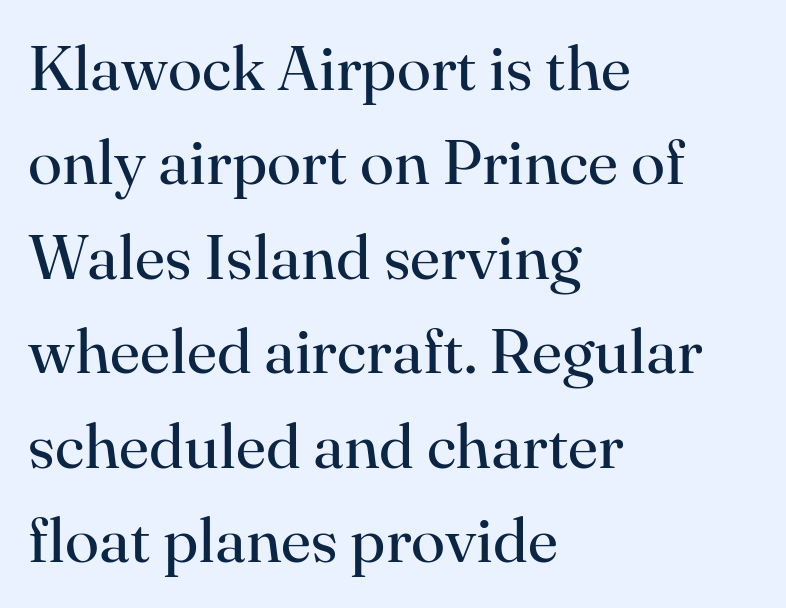
Notice how descenders clear the ascenders below comfortably — that's standard leading. Old-style or modern, the face here clearly has serifs. This sample uses an upright cut, with every glyph sitting square on the baseline. No extra tracking has been applied to these lines.
